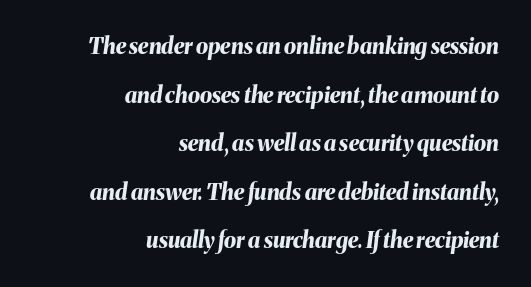
Q: Is the text bold? A: Yes.
Q: Is the text italic (slanted)? A: Yes, it leans right by about 8 degrees.
Q: Is the text underlined? A: No.
Q: How is the paragraph aligned? A: Right-aligned.
Q: Is the spacing between letters normal or unusually wide? A: Normal.
Q: Is the spacing between lines tight, normal or loose? A: Loose.
